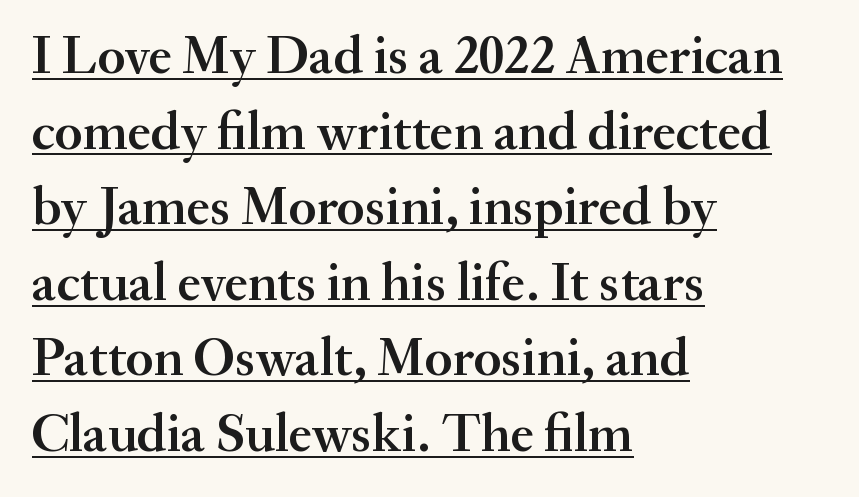
The image shows 54 px semibold serif type, upright; set left-aligned, normal line spacing (1.4x), normal letter spacing, underlined; medium stroke contrast and a small x-height.
